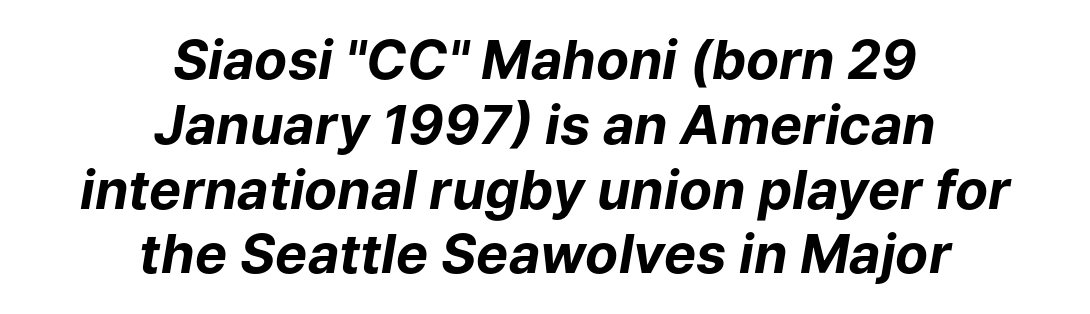
{"italic": "yes", "lean": "right", "slant_degrees": 9, "bold": "yes", "weight": "bold", "width": "normal", "stroke_contrast": "low", "x_height": "medium", "monospaced": "no", "underline": "no", "align": "center", "line_spacing_ratio": 1.2, "letter_spacing": "normal", "letter_spacing_em": 0.0, "glyph_px": 54}
